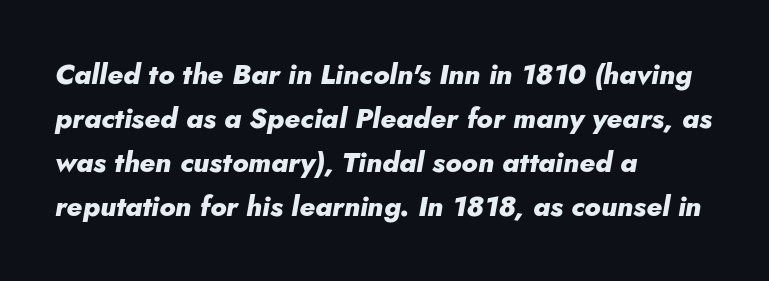
Q: Is the text bold? A: Yes.
Q: Is the text italic (slanted)? A: Yes, it leans right by about 10 degrees.
Q: Is the text underlined? A: No.
Q: How is the paragraph aligned? A: Left-aligned.
Q: Is the spacing between letters normal or unusually wide? A: Normal.
Q: Is the spacing between lines tight, normal or loose? A: Normal.
Q: Width (condensed, normal, or wide)? A: Normal.
Q: Stroke contrast? A: Low.
Q: x-height? A: Small.
Q: Monospaced? A: No.
